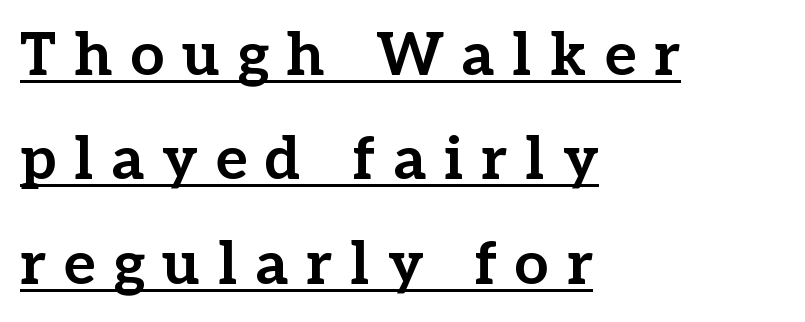
The image shows 60 px bold serif type, upright; set left-aligned, line spacing 1.74x, unusually wide letter spacing (+0.3 em), underlined; low stroke contrast and a medium x-height.
